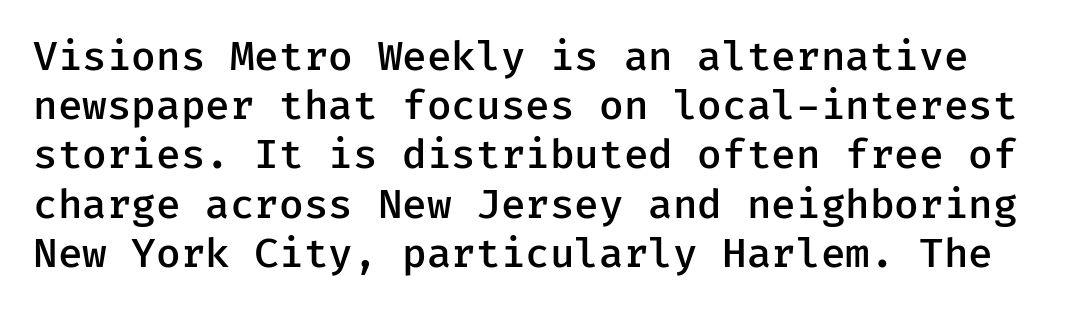
Q: Is the text bold? A: Semi-bold.
Q: Is the text italic (slanted)? A: No, it is upright.
Q: Is the typeface a serif or a sans-serif typeface? A: Sans-serif.
Q: Is the text underlined? A: No.
Q: Is the spacing between letters normal or unusually wide? A: Normal.
Q: Width (condensed, normal, or wide)? A: Normal.
Q: Stroke contrast? A: Low.
Q: x-height? A: Medium.
